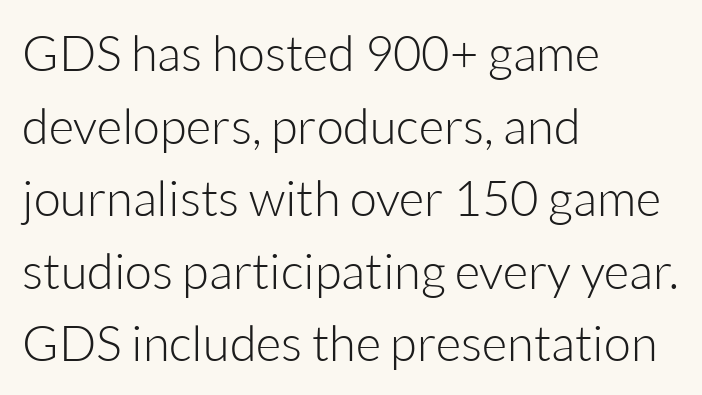
The image shows 49 px light sans-serif type, upright; set left-aligned, normal line spacing (1.48x), normal letter spacing, not underlined; low stroke contrast and a medium x-height.
